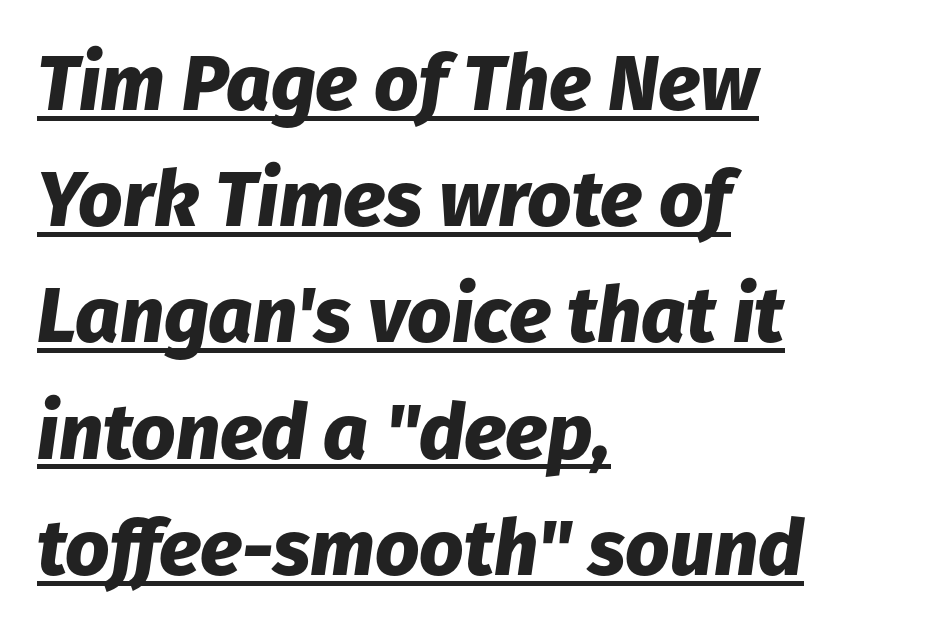
The image shows 78 px heavy type, italic (leaning right); set left-aligned, normal line spacing (1.49x), normal letter spacing, underlined; low stroke contrast and a medium x-height.
